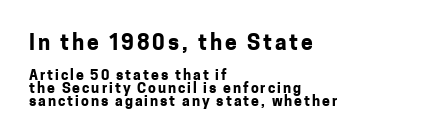
{"italic": "no", "bold": "yes", "underline": "no", "align": "left", "line_spacing": "tight", "line_spacing_ratio": 0.95, "larger_block": "first", "size_ratio": 1.5, "glyph_px": 21}
